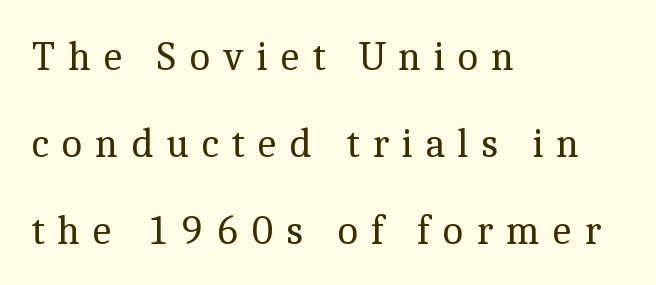
The image shows 41 px regular-weight serif type, upright; set left-aligned, loose line spacing (2.12x), unusually wide letter spacing (+0.3 em), not underlined; a medium x-height.
